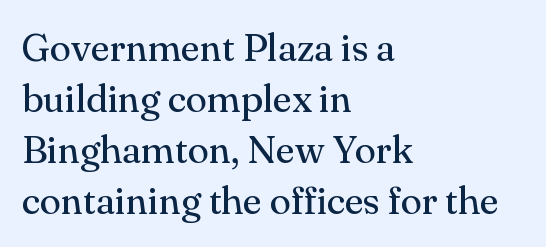
{"serif": "yes", "italic": "no", "bold": "no", "weight": "regular", "width": "normal", "stroke_contrast": "medium", "x_height": "small", "monospaced": "no", "underline": "no", "align": "left", "line_spacing": "normal", "line_spacing_ratio": 1.31, "letter_spacing": "normal", "letter_spacing_em": 0.0, "glyph_px": 39}
